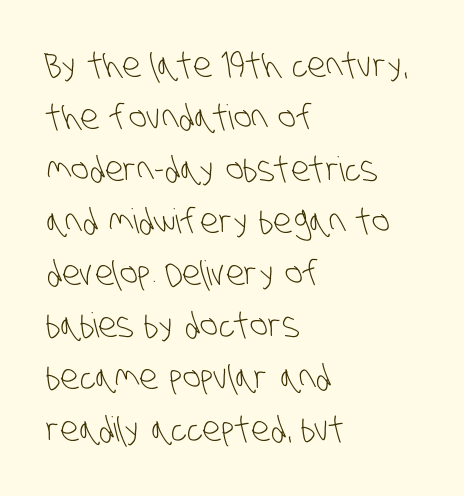
{"serif": "no", "bold": "no", "weight": "light", "width": "condensed", "stroke_contrast": "low", "x_height": "large", "monospaced": "no", "underline": "no", "align": "left", "line_spacing": "normal", "line_spacing_ratio": 1.53, "letter_spacing": "normal", "letter_spacing_em": 0.0, "glyph_px": 34}
